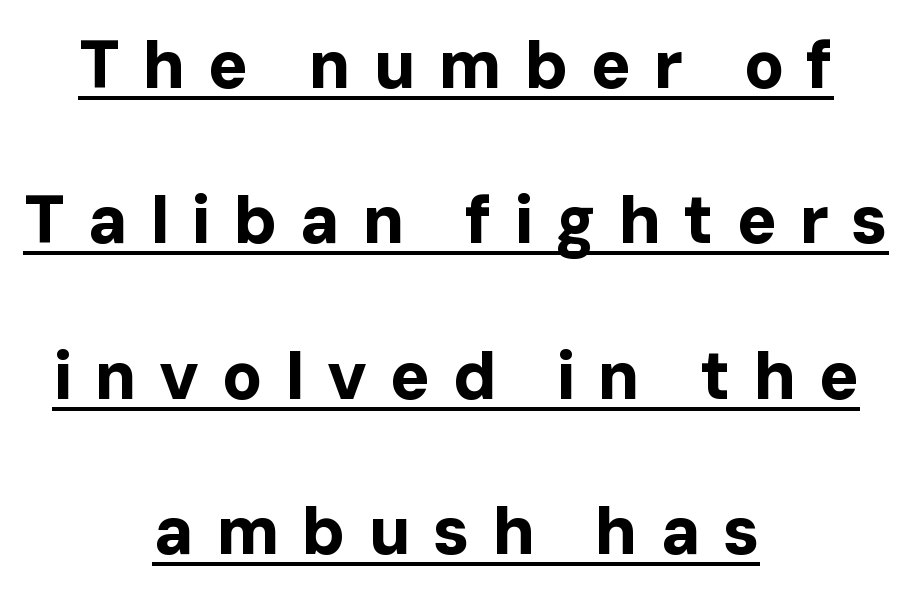
{"serif": "no", "italic": "no", "bold": "yes", "weight": "bold", "width": "normal", "stroke_contrast": "low", "x_height": "medium", "monospaced": "no", "underline": "yes", "align": "center", "line_spacing": "loose", "line_spacing_ratio": 2.32, "letter_spacing": "wide", "letter_spacing_em": 0.33, "glyph_px": 67}
